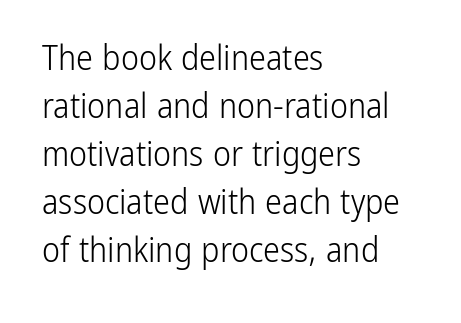
{"serif": "no", "italic": "no", "bold": "no", "weight": "light", "width": "condensed", "stroke_contrast": "low", "x_height": "medium", "monospaced": "no", "underline": "no", "align": "left", "line_spacing": "normal", "line_spacing_ratio": 1.41, "letter_spacing": "normal", "letter_spacing_em": 0.0, "glyph_px": 34}
